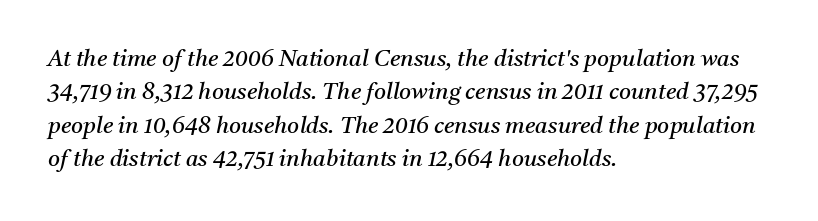
{"italic": "yes", "lean": "right", "slant_degrees": 11, "bold": "no", "underline": "no", "align": "left", "line_spacing": "normal", "line_spacing_ratio": 1.45, "letter_spacing": "normal", "letter_spacing_em": 0.0, "glyph_px": 23}
